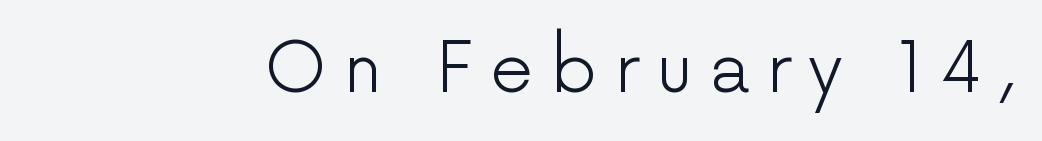
Q: Is the text bold? A: No.
Q: Is the text italic (slanted)? A: No, it is upright.
Q: Is the typeface a serif or a sans-serif typeface? A: Sans-serif.
Q: Is the text underlined? A: No.
Q: Is the spacing between letters normal or unusually wide? A: Unusually wide.
Q: Width (condensed, normal, or wide)? A: Normal.
Q: Stroke contrast? A: Low.
Q: x-height? A: Medium.
Q: Monospaced? A: No.
